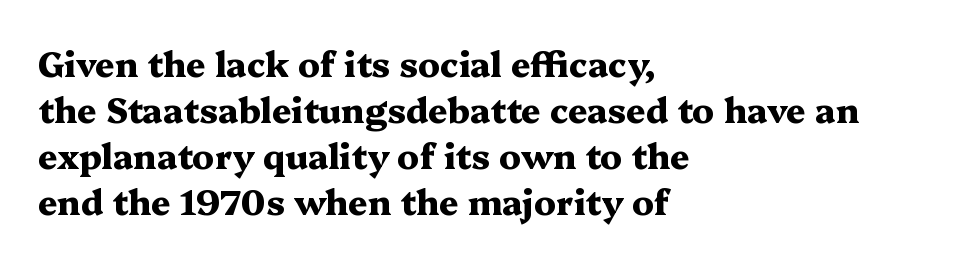
Q: Is the text bold? A: Yes.
Q: Is the text italic (slanted)? A: No, it is upright.
Q: Is the typeface a serif or a sans-serif typeface? A: Serif.
Q: Is the text underlined? A: No.
Q: How is the paragraph aligned? A: Left-aligned.
Q: Is the spacing between letters normal or unusually wide? A: Normal.
Q: Is the spacing between lines tight, normal or loose? A: Normal.
Q: Width (condensed, normal, or wide)? A: Wide.
Q: Stroke contrast? A: Medium.
Q: x-height? A: Medium.
Q: Monospaced? A: No.
